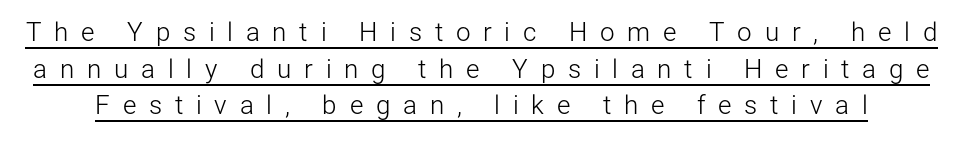
Words appear elongated and porous because spacing is wide. This is the regular roman posture of the typeface. Somebody hit Ctrl+U on this one — the words are underlined. How would I describe the line gaps? Plain and ordinary. Weight: not bold — regular or lighter.
